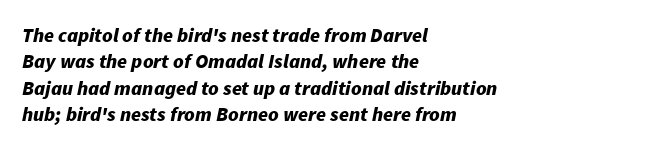
The image shows 20 px bold type, italic (leaning right); set left-aligned, normal line spacing (1.32x), normal letter spacing, not underlined.
